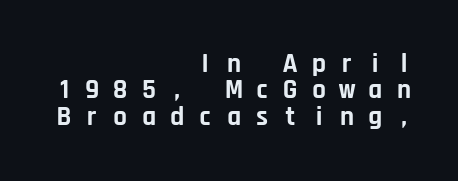
Posture: straight, roman, zero tilt. The compositor pushed each line to the right boundary. The passage shown has open, widely tracked lettering throughout. Strong, thick strokes mark this as bold type.
